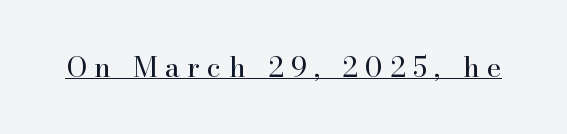
Q: Is the text bold? A: No.
Q: Is the text italic (slanted)? A: No, it is upright.
Q: Is the typeface a serif or a sans-serif typeface? A: Serif.
Q: Is the text underlined? A: Yes.
Q: Is the spacing between letters normal or unusually wide? A: Unusually wide.
Q: Width (condensed, normal, or wide)? A: Normal.
Q: Stroke contrast? A: High.
Q: x-height? A: Small.
Q: Monospaced? A: No.
